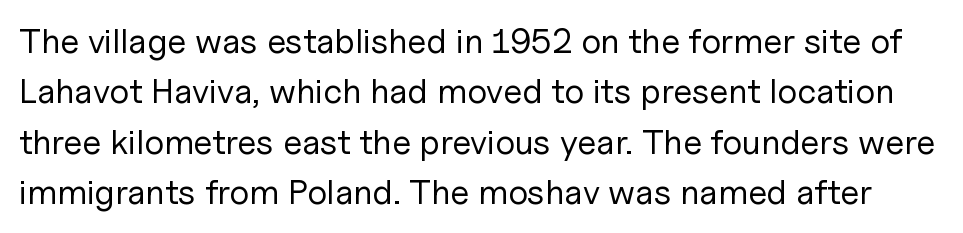
Q: Is the text bold? A: No.
Q: Is the text italic (slanted)? A: No, it is upright.
Q: Is the typeface a serif or a sans-serif typeface? A: Sans-serif.
Q: Is the text underlined? A: No.
Q: Is the spacing between letters normal or unusually wide? A: Normal.
Q: Is the spacing between lines tight, normal or loose? A: Normal.
Q: Width (condensed, normal, or wide)? A: Normal.
Q: Stroke contrast? A: Low.
Q: x-height? A: Medium.
Q: Monospaced? A: No.
